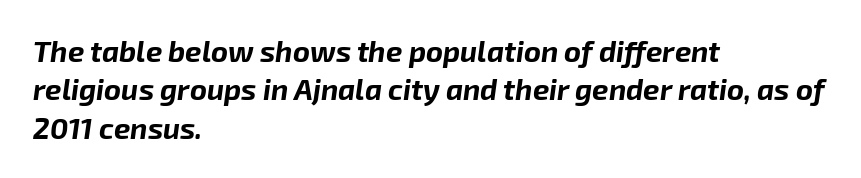
Q: Is the text bold? A: Yes.
Q: Is the text italic (slanted)? A: Yes, it leans right by about 8 degrees.
Q: Is the text underlined? A: No.
Q: How is the paragraph aligned? A: Left-aligned.
Q: Is the spacing between letters normal or unusually wide? A: Normal.
Q: Is the spacing between lines tight, normal or loose? A: Normal.
Q: Width (condensed, normal, or wide)? A: Normal.
Q: Stroke contrast? A: Low.
Q: x-height? A: Medium.
Q: Monospaced? A: No.
